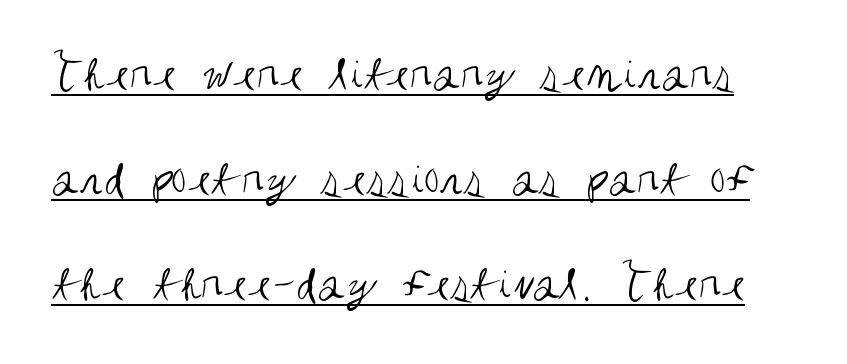
The typesetter has applied underlining to the passage shown. Reading down the column, the eye jumps a long way to each next line. Does the type have serifs? No, each stem ends abruptly. Stroke mass is kept to a normal reading level or below.
